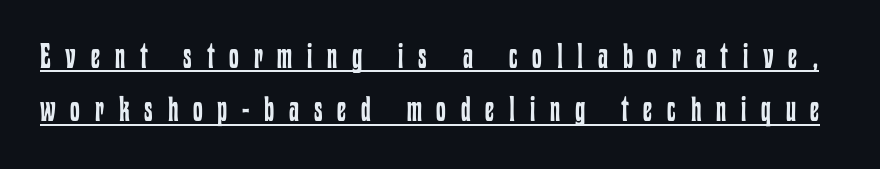
{"italic": "no", "bold": "no", "weight": "regular", "width": "condensed", "stroke_contrast": "low", "x_height": "medium", "monospaced": "no", "underline": "yes", "line_spacing": "normal", "line_spacing_ratio": 1.52, "letter_spacing": "wide", "letter_spacing_em": 0.42, "glyph_px": 35}
